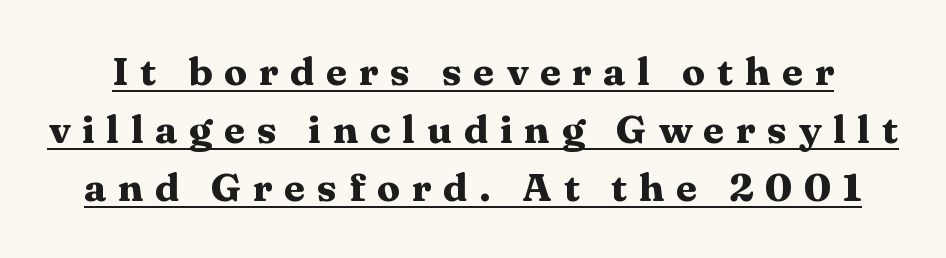
Q: Is the text bold? A: Yes.
Q: Is the text italic (slanted)? A: No, it is upright.
Q: Is the typeface a serif or a sans-serif typeface? A: Serif.
Q: Is the text underlined? A: Yes.
Q: Is the spacing between letters normal or unusually wide? A: Unusually wide.
Q: Is the spacing between lines tight, normal or loose? A: Normal.
Q: Width (condensed, normal, or wide)? A: Wide.
Q: Stroke contrast? A: Medium.
Q: x-height? A: Medium.
Q: Monospaced? A: No.
